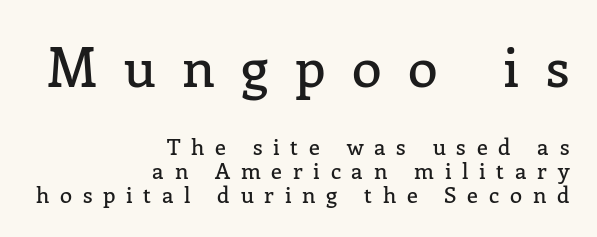
The image shows 54 px serif type, upright; set right-aligned, tight line spacing (1.1x), unusually wide letter spacing (+0.49 em), not underlined; the first (top) block is 2.45x larger; low stroke contrast and a medium x-height.
